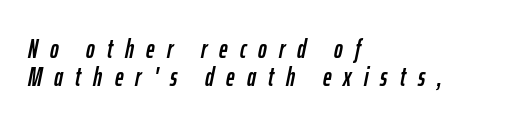
Very little white space separates one row of letters from the next. The line texture is sparse and dotted thanks to wide tracking. Alignment: flush left. Posture: slanted.
